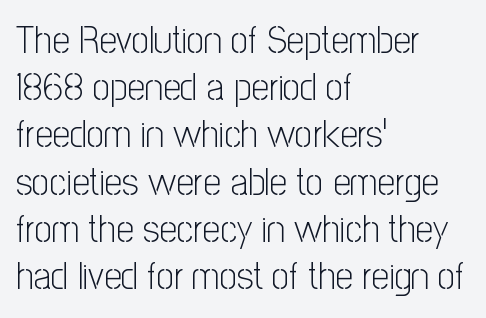
Letter spacing: default. Nothing heavy about these letters — not bold at all. Notice how the passage keeps a crisp vertical edge on the left only. The lettering holds an erect, upright posture throughout. The gap between lines stays unmarked. Character widths vary here, with narrow letters taking less room than wide ones.
